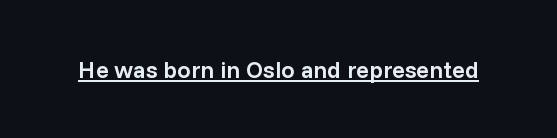
The image shows 24 px text type, upright; set normal letter spacing, underlined.
